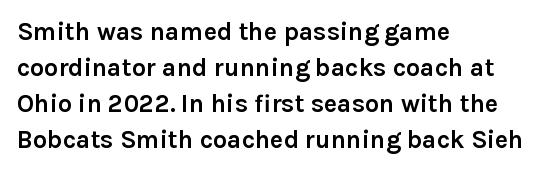
{"italic": "no", "bold": "yes", "underline": "no", "align": "left", "line_spacing": "normal", "line_spacing_ratio": 1.44, "letter_spacing": "normal", "letter_spacing_em": 0.0, "glyph_px": 25}
